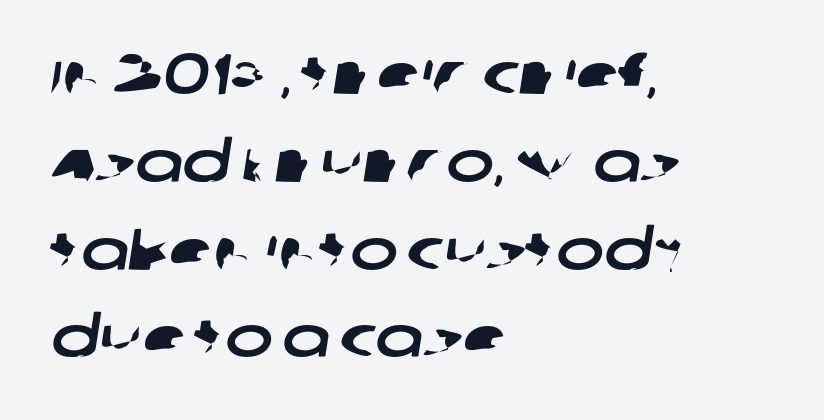
Q: Is the typeface a serif or a sans-serif typeface? A: Sans-serif.
Q: Is the text underlined? A: No.
Q: How is the paragraph aligned? A: Left-aligned.
Q: Is the spacing between letters normal or unusually wide? A: Normal.
Q: Is the spacing between lines tight, normal or loose? A: Normal.
Q: Width (condensed, normal, or wide)? A: Wide.
Q: Stroke contrast? A: Low.
Q: x-height? A: Large.
Q: Monospaced? A: No.
